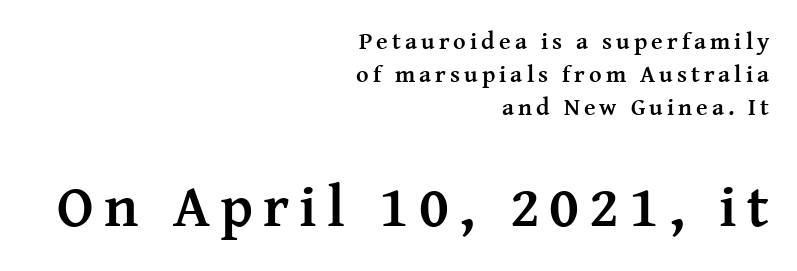
Q: Is the text bold? A: Yes.
Q: Is the text italic (slanted)? A: No, it is upright.
Q: Is the typeface a serif or a sans-serif typeface? A: Serif.
Q: Is the text underlined? A: No.
Q: How is the paragraph aligned? A: Right-aligned.
Q: Is the spacing between lines tight, normal or loose? A: Normal.
Q: Which block of text is set in a larger size, the first (top) or the second (bottom)? A: The second (bottom) one.
Q: Width (condensed, normal, or wide)? A: Normal.
Q: Stroke contrast? A: Medium.
Q: x-height? A: Medium.
Q: Monospaced? A: No.
